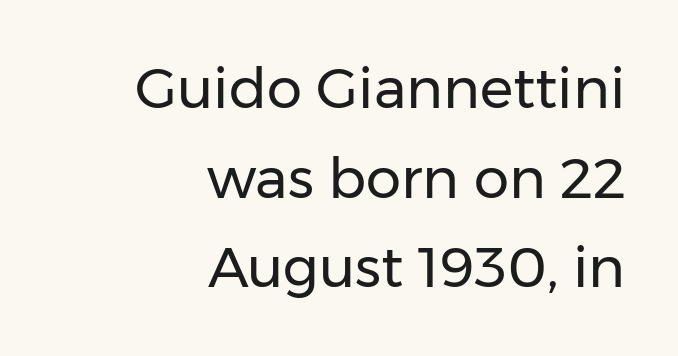
Proportional: the letters do not fall into vertical columns. One glance says typical: line gaps are just what's usual. These lines are set flush right with a ragged left edge. Type style note: lacks serifs.
